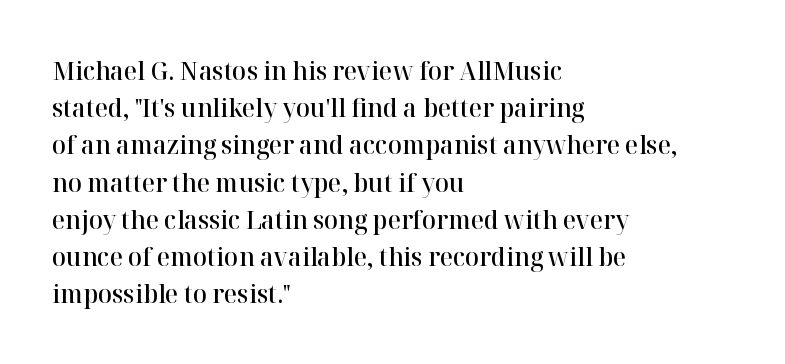
The strokes are fattened partway — semibold, not bold. The rendering uses a moderate line-height, typical for paragraphs. This sample uses plain, unmodified letter spacing. Any mark beneath the type? The region is blank.
